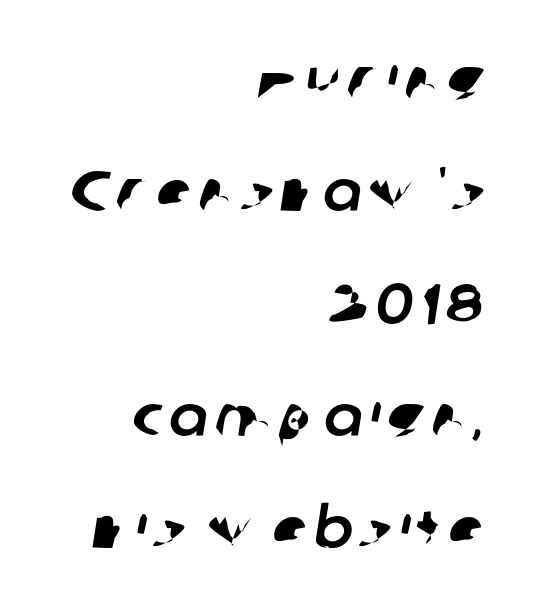
{"serif": "no", "width": "normal", "stroke_contrast": "low", "x_height": "medium", "monospaced": "no", "underline": "no", "align": "right", "line_spacing": "loose", "line_spacing_ratio": 1.97, "glyph_px": 57}
